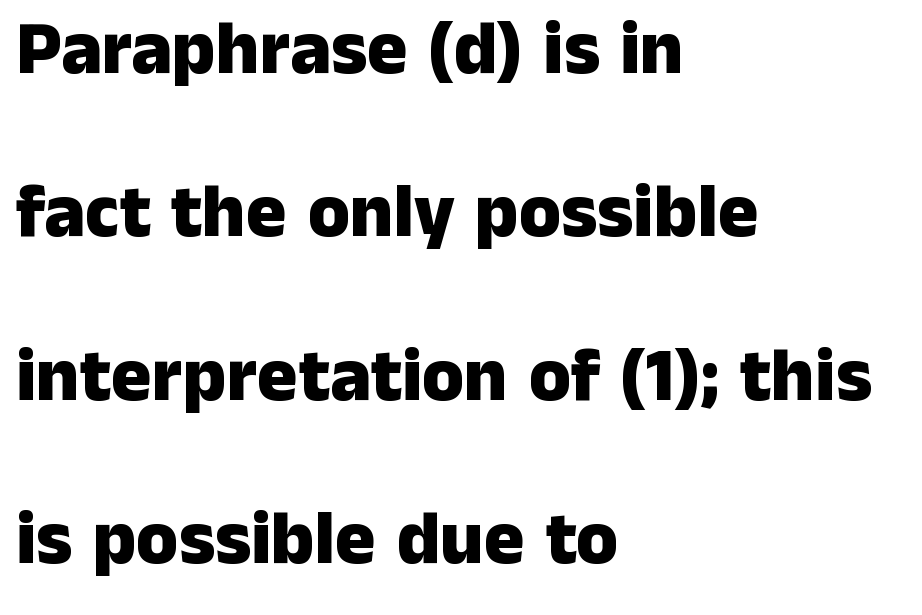
{"serif": "no", "italic": "no", "bold": "yes", "weight": "heavy", "width": "normal", "stroke_contrast": "low", "x_height": "medium", "monospaced": "no", "underline": "no", "align": "left", "line_spacing": "loose", "line_spacing_ratio": 2.15, "letter_spacing": "normal", "letter_spacing_em": 0.0, "glyph_px": 76}
